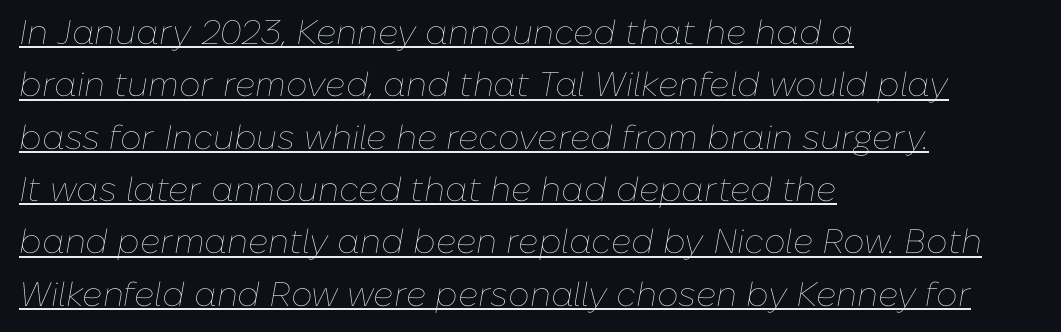
{"italic": "yes", "lean": "right", "slant_degrees": 10, "bold": "no", "weight": "thin", "width": "normal", "stroke_contrast": "low", "x_height": "medium", "monospaced": "no", "underline": "yes", "align": "left", "line_spacing": "normal", "line_spacing_ratio": 1.54, "letter_spacing": "normal", "letter_spacing_em": 0.0, "glyph_px": 34}
